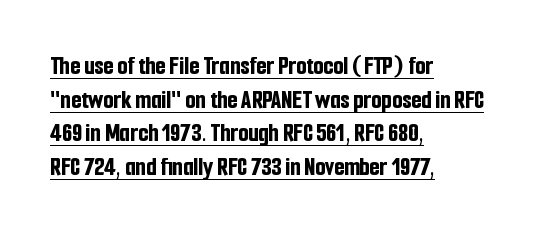
The image shows 26 px bold type, upright; set left-aligned, normal line spacing (1.29x), normal letter spacing, underlined.
